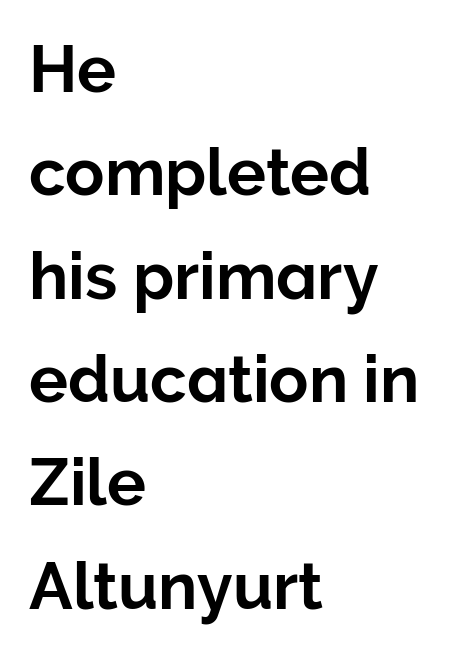
{"serif": "no", "italic": "no", "width": "normal", "stroke_contrast": "low", "x_height": "medium", "monospaced": "no", "underline": "no", "align": "left", "line_spacing": "normal", "line_spacing_ratio": 1.59, "letter_spacing": "normal", "letter_spacing_em": 0.0, "glyph_px": 65}
